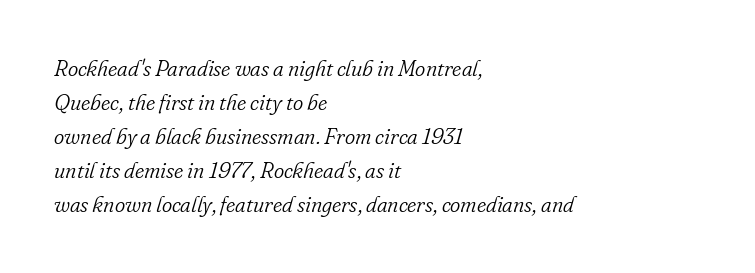
{"italic": "yes", "lean": "right", "slant_degrees": 16, "bold": "no", "underline": "no", "align": "left", "line_spacing": "normal", "line_spacing_ratio": 1.55, "letter_spacing": "normal", "letter_spacing_em": 0.0, "glyph_px": 22}
